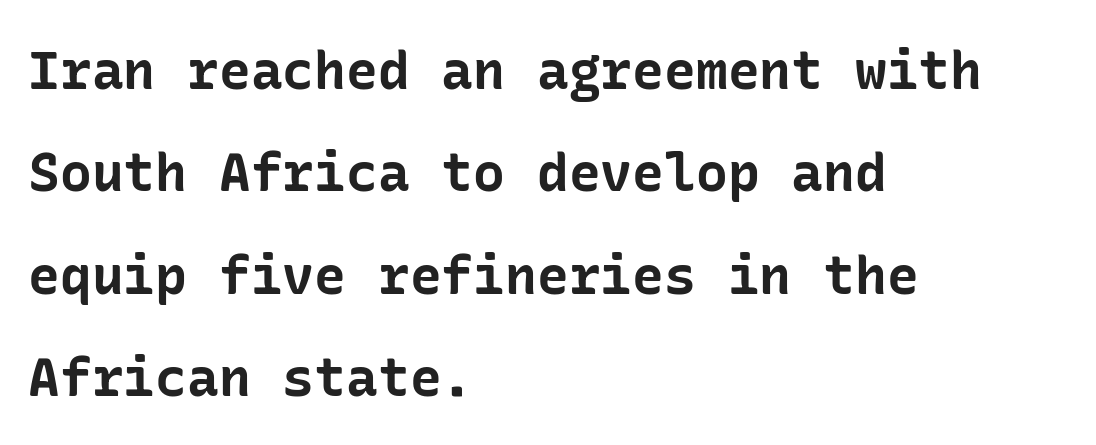
The image shows 53 px bold sans-serif type, upright; set left-aligned, loose line spacing (1.93x), normal letter spacing, not underlined; low stroke contrast and a medium x-height.
